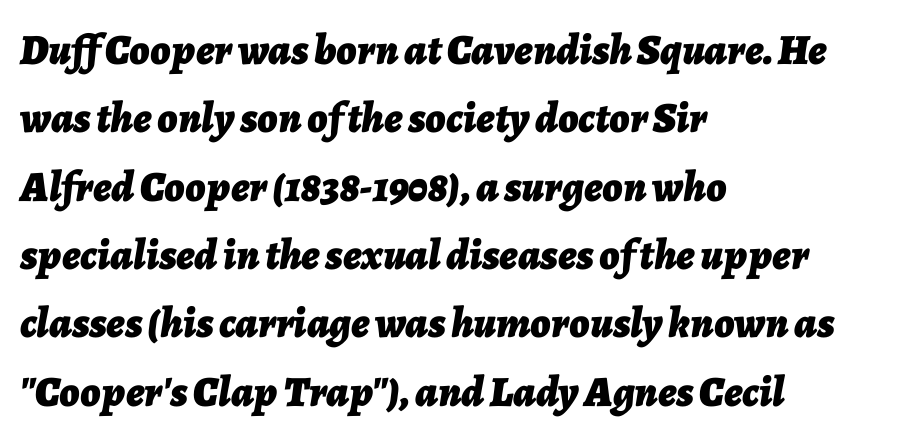
Q: Is the text bold? A: Yes.
Q: Is the text italic (slanted)? A: Yes, it leans right by about 7 degrees.
Q: Is the text underlined? A: No.
Q: How is the paragraph aligned? A: Left-aligned.
Q: Is the spacing between letters normal or unusually wide? A: Normal.
Q: Is the spacing between lines tight, normal or loose? A: Normal.
Q: Width (condensed, normal, or wide)? A: Normal.
Q: Stroke contrast? A: Low.
Q: x-height? A: Medium.
Q: Monospaced? A: No.
